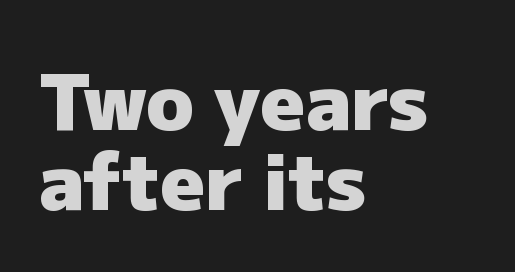
Visually the block forms a straight wall on the left and a jagged coastline on the right. One glance says dense: line gaps are narrower than usual. Caption: standard tracking, unaltered. The typesetting leans heavy: a genuine bold. Unmarked baselines from the first word to the last. This rendering employs a face without finishing strokes, i.e., a sans-serif.
